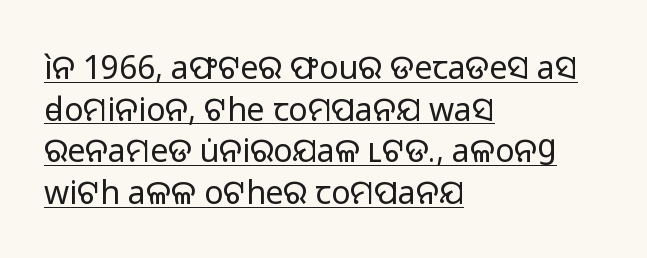
Q: Is the text bold? A: No.
Q: Is the text italic (slanted)? A: No, it is upright.
Q: Is the typeface a serif or a sans-serif typeface? A: Sans-serif.
Q: Is the text underlined? A: Yes.
Q: How is the paragraph aligned? A: Left-aligned.
Q: Is the spacing between letters normal or unusually wide? A: Normal.
Q: Is the spacing between lines tight, normal or loose? A: Normal.
Q: Width (condensed, normal, or wide)? A: Normal.
Q: Stroke contrast? A: Low.
Q: x-height? A: Medium.
Q: Monospaced? A: No.
